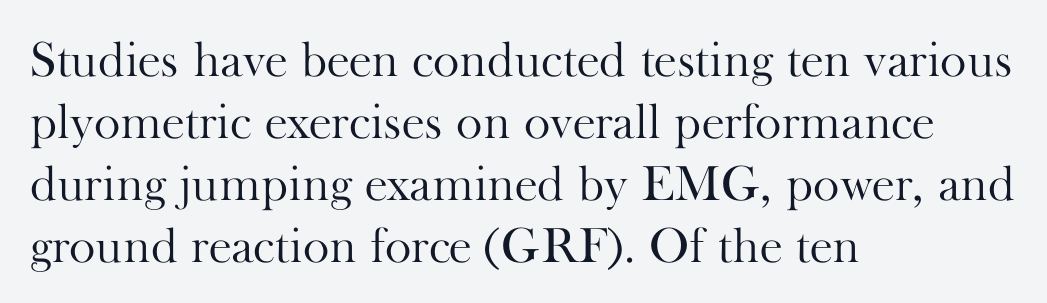
Q: Is the text bold? A: No.
Q: Is the text italic (slanted)? A: No, it is upright.
Q: Is the typeface a serif or a sans-serif typeface? A: Serif.
Q: Is the text underlined? A: No.
Q: How is the paragraph aligned? A: Left-aligned.
Q: Is the spacing between letters normal or unusually wide? A: Normal.
Q: Width (condensed, normal, or wide)? A: Normal.
Q: Stroke contrast? A: High.
Q: x-height? A: Small.
Q: Monospaced? A: No.
